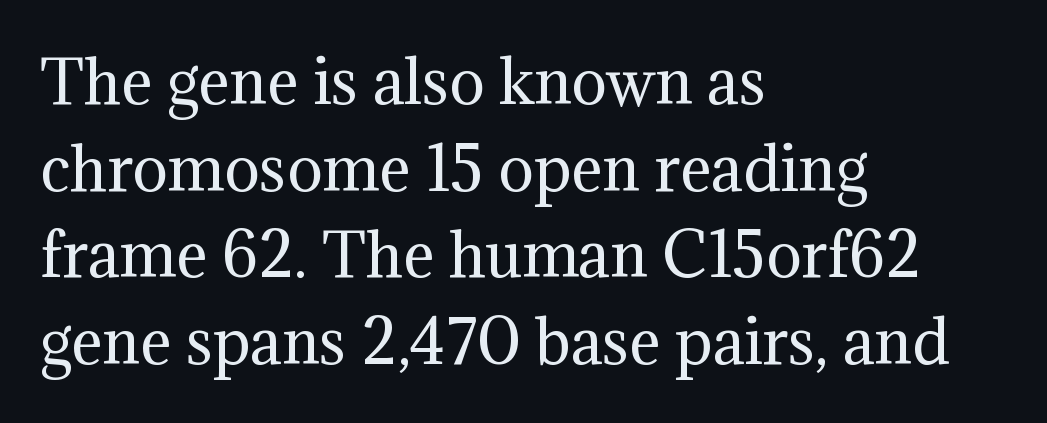
The image shows 59 px regular-weight serif type, upright; set left-aligned, normal line spacing (1.47x), normal letter spacing, not underlined; medium stroke contrast and a medium x-height.
